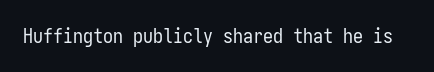
Q: Is the text bold? A: No.
Q: Is the text italic (slanted)? A: No, it is upright.
Q: Is the text underlined? A: No.
Q: Is the spacing between letters normal or unusually wide? A: Normal.
